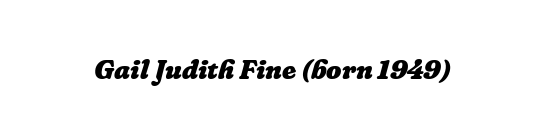
The image shows 27 px bold type; set normal letter spacing, not underlined.
